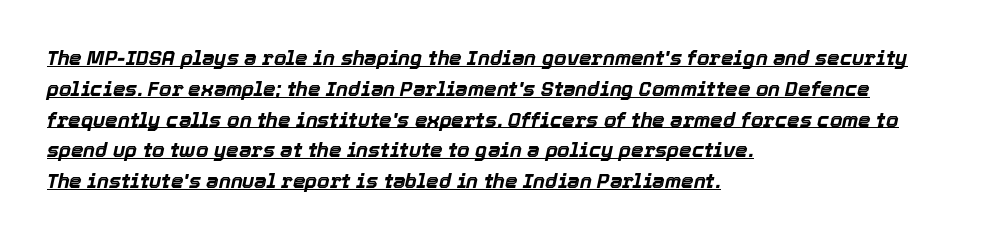
A continuous stroke trails under the words, as in a hyperlink. Short and long lines alike share a common starting point at left. Students, note that the glyphs here touch the page at normal intervals. The specimen reads as italic at a glance. If you measured baseline to baseline, you'd find a middling distance. On the weight axis this lands at bold, roughly 700.
